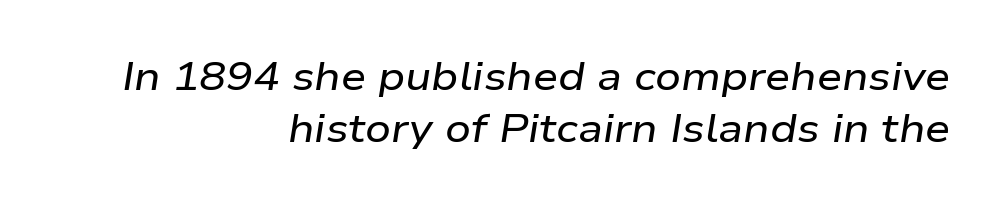
{"italic": "yes", "lean": "right", "slant_degrees": 9, "width": "wide", "stroke_contrast": "low", "x_height": "medium", "monospaced": "no", "underline": "no", "align": "right", "line_spacing": "normal", "line_spacing_ratio": 1.31, "letter_spacing": "normal", "letter_spacing_em": 0.0, "glyph_px": 40}
